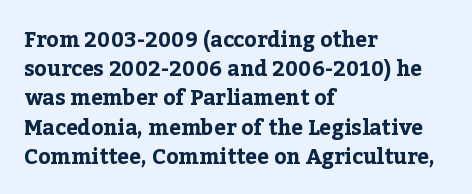
When letters stand straight like this, we call the style roman or upright. Line starts are locked; line ends wander. Quick note: underline off. Words appear dense and cohesive because spacing is normal. A normal amount of white space separates one row of letters from the next.
